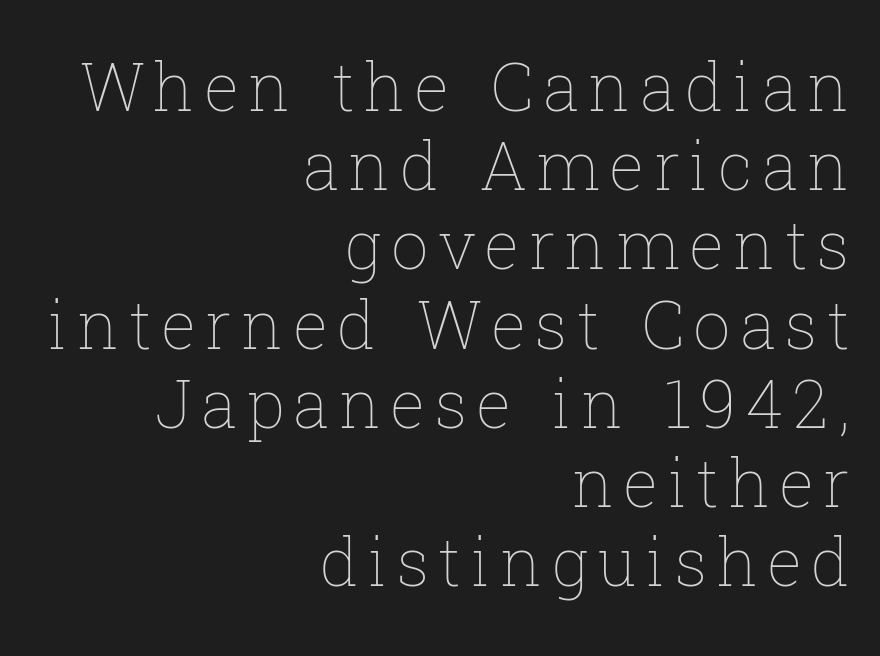
{"italic": "no", "bold": "no", "weight": "thin", "width": "normal", "stroke_contrast": "low", "x_height": "medium", "monospaced": "no", "underline": "no", "align": "right", "line_spacing_ratio": 1.2, "glyph_px": 66}
